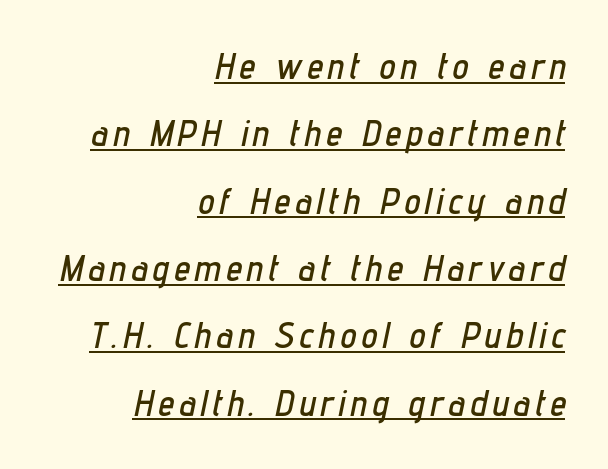
The image shows 36 px condensed type, italic (leaning right); set right-aligned, line spacing 1.87x, underlined; low stroke contrast and a medium x-height.
